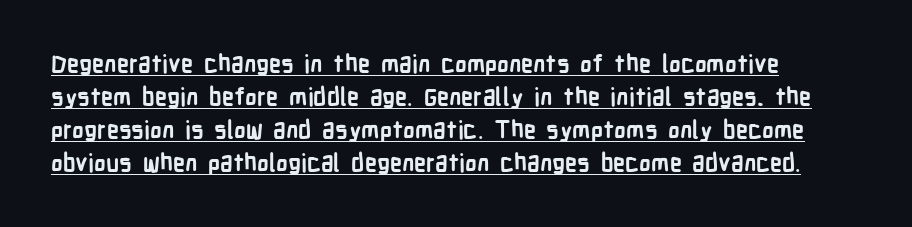
A roman cut, with each character standing at attention. Where is the straight margin? On the left. A baseline rule has been typeset under these characters. The glyphs have the mass of a bold cut. Horizontal bands of white between lines are of average thickness. Tracking value appears to be zero — textbook default spacing.
